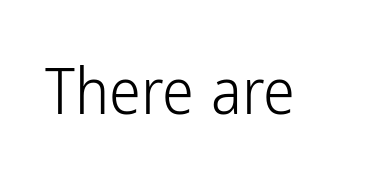
Caption: standard tracking, unaltered. This sample has the flowing, uneven cadence of proportional lettering. This is sans-serif lettering, the kind often seen on screens and signage. Words float on clear page, feet unadorned. The typography opts for an upright posture over an oblique one. Is the type heavy? It reads as light-to-regular instead.
